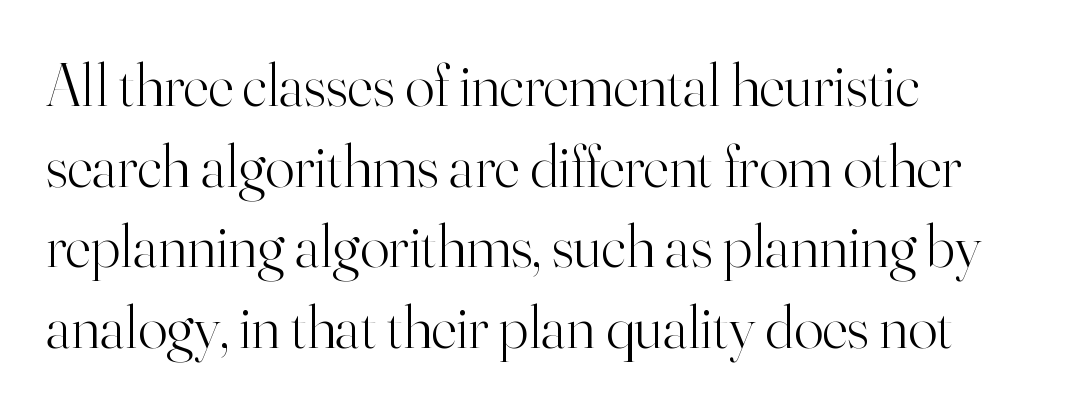
Proportional: the letters do not fall into vertical columns. The letters stand straight up with perfectly vertical stems. Horizontal alignment here is leftward, the default for most running prose. The weight tops out at a normal text grade.
